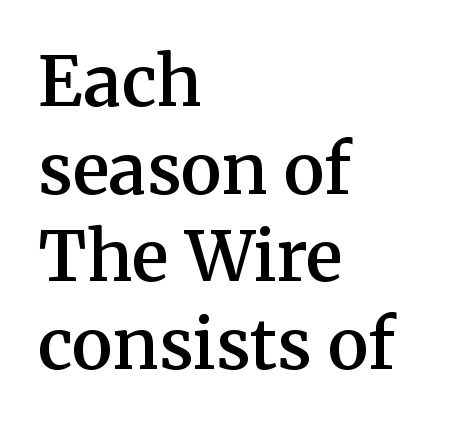
The image shows 69 px semibold serif type, upright; set left-aligned, normal line spacing (1.27x), normal letter spacing, not underlined; medium stroke contrast and a medium x-height.
